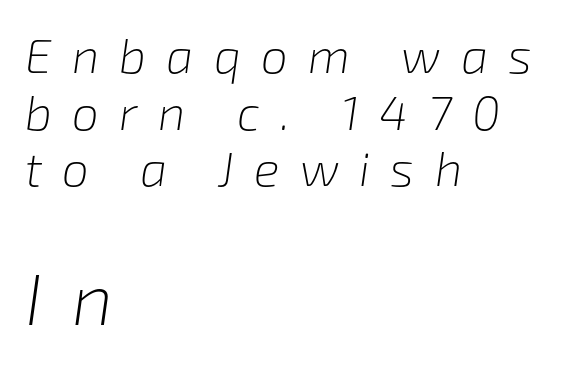
The glyphs are unaccompanied by any horizontal stroke below them. The strokes are not fattened; the text isn't bold. Looks like regular typesetting: each glyph gets only the width it needs. The passage shown begins with its smaller block and ends with its larger one.
